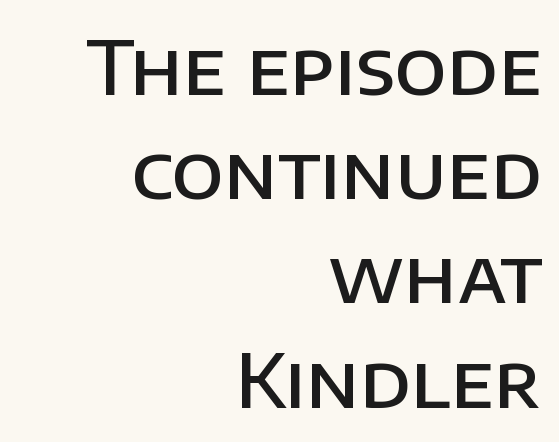
Q: Is the text bold? A: Semi-bold.
Q: Is the text italic (slanted)? A: No, it is upright.
Q: Is the typeface a serif or a sans-serif typeface? A: Sans-serif.
Q: Is the text underlined? A: No.
Q: How is the paragraph aligned? A: Right-aligned.
Q: Is the spacing between letters normal or unusually wide? A: Normal.
Q: Is the spacing between lines tight, normal or loose? A: Normal.
Q: Width (condensed, normal, or wide)? A: Normal.
Q: Stroke contrast? A: Low.
Q: x-height? A: Large.
Q: Monospaced? A: No.
